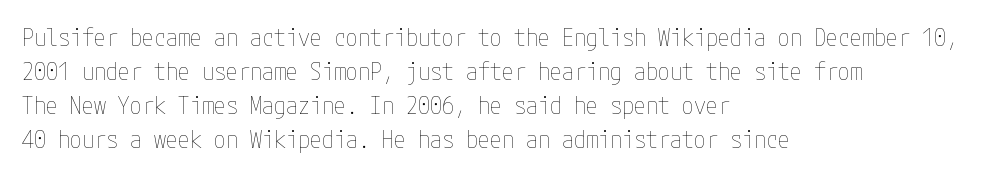
Q: Is the text bold? A: No.
Q: Is the text italic (slanted)? A: No, it is upright.
Q: Is the text underlined? A: No.
Q: How is the paragraph aligned? A: Left-aligned.
Q: Is the spacing between letters normal or unusually wide? A: Normal.
Q: Is the spacing between lines tight, normal or loose? A: Normal.
